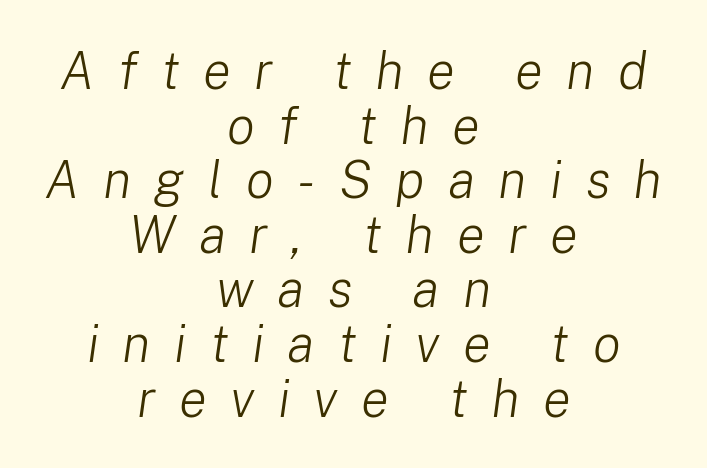
The image shows 52 px light type, italic (leaning right); set centered, tight line spacing (1.05x), unusually wide letter spacing (+0.45 em), not underlined; low stroke contrast and a medium x-height.
